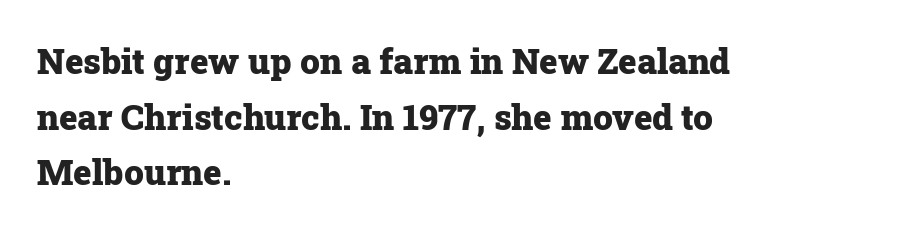
Descenders hang freely into open space. Short note: letters normally spaced. Each glyph is drawn with heavy, bold strokes. Note the varied advance widths — an 'i' is clearly narrower than an 'm'.
